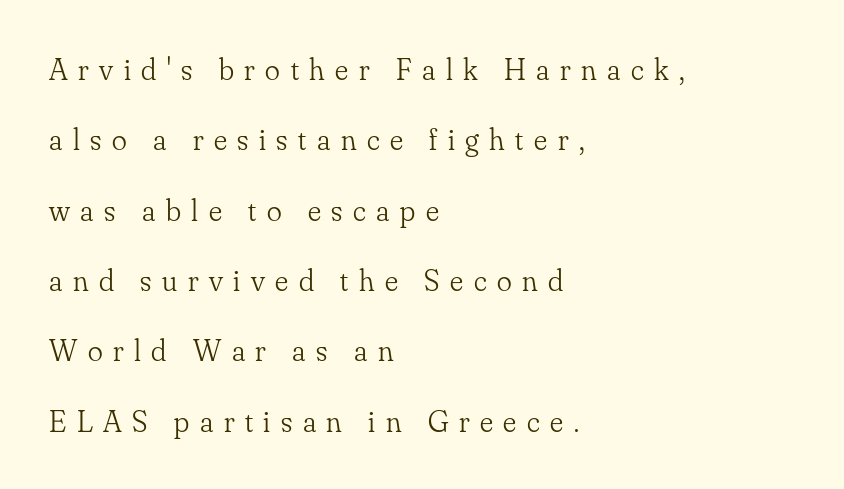
These lines are composed in type with serifs. These lines have a slow, spaced-out rhythm from letter to letter. Compared with a centered layout, this one pins lines to the left instead. Line spacing here is loose. Nobody drew a line under any word here. Is the type heavy? It reads as light-to-regular instead.
